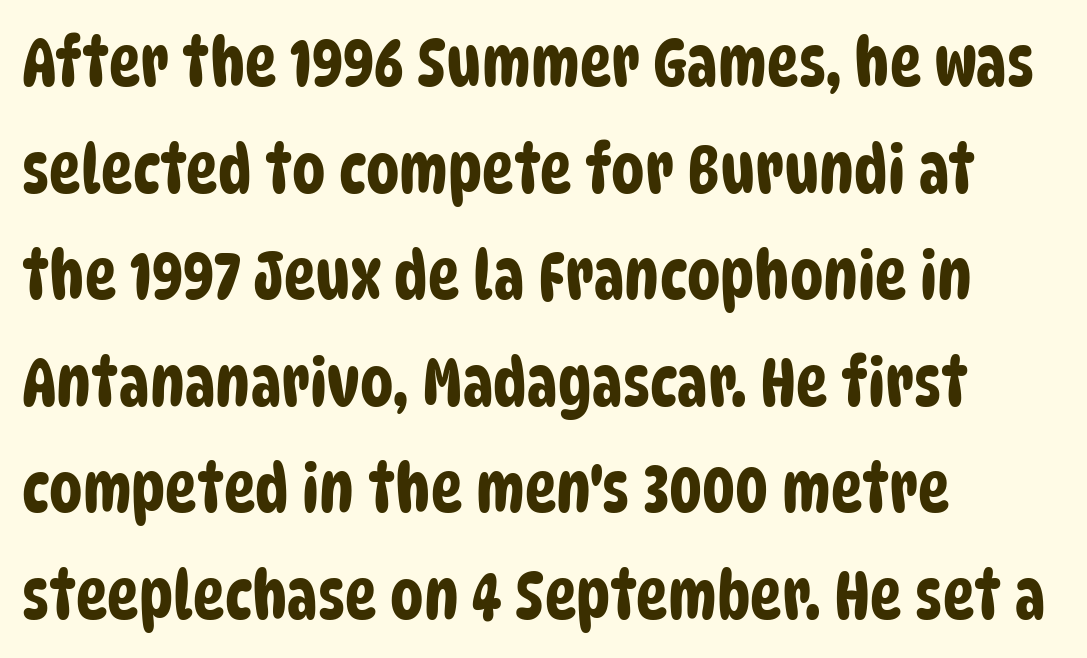
Lines of text with bare space underneath. The passage is arranged the way most books set body copy — flush left. Reading down the column, the eye jumps a familiar distance to each next line. Think of a printed novel: that variable character pitch is what you see here.
